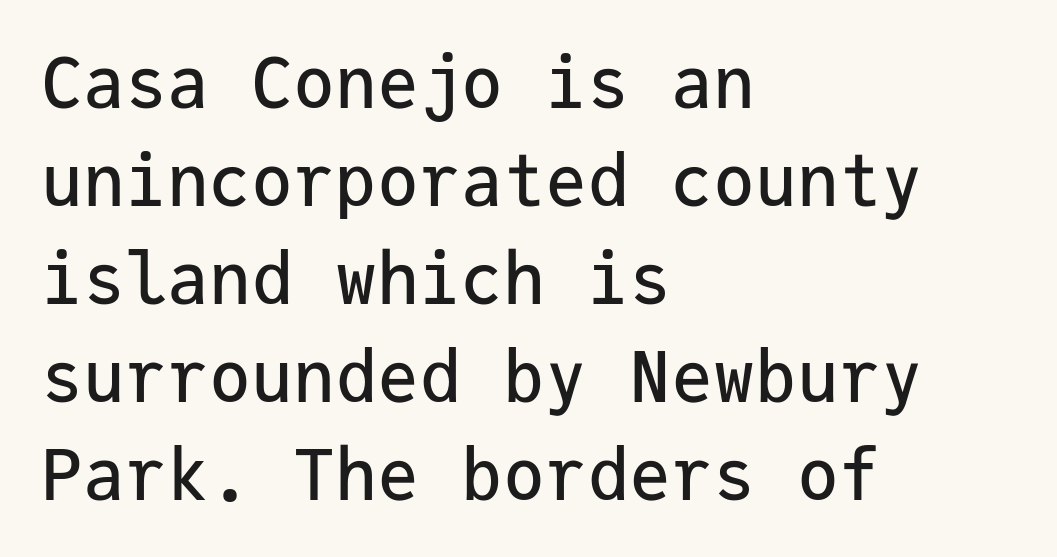
The foot of each line stays bare and open. Each letter's strokes conclude bluntly, with no projecting serifs. These lines were composed using upright roman letters. The space between consecutive lines is moderate. Think of a typewriter: that constant character pitch is what you see here. A student would call this left alignment; a typographer would say flush left, rag right.
